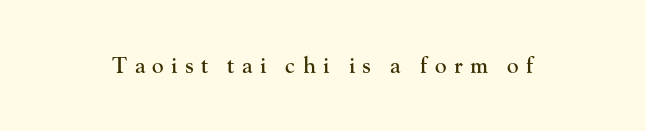
It's the straight-up-and-down kind of type. Each word looks stretched out because of the extra space between its letters. Type without underlining.
